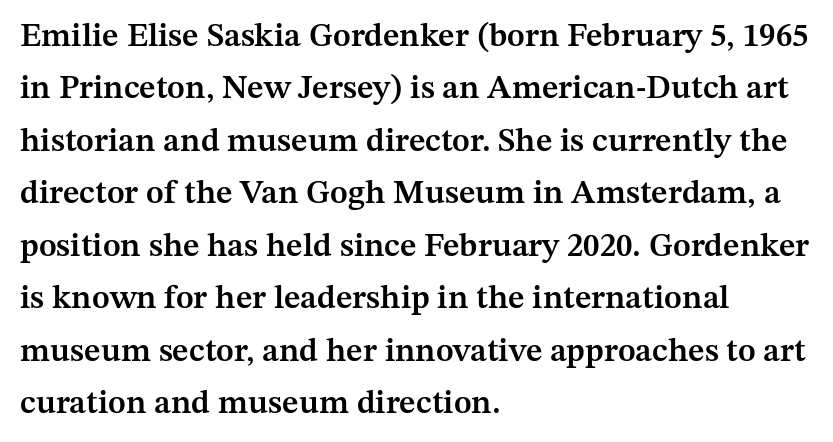
The image shows 33 px semibold serif type, upright; set left-aligned, normal line spacing (1.59x), normal letter spacing, not underlined; medium stroke contrast and a medium x-height.
